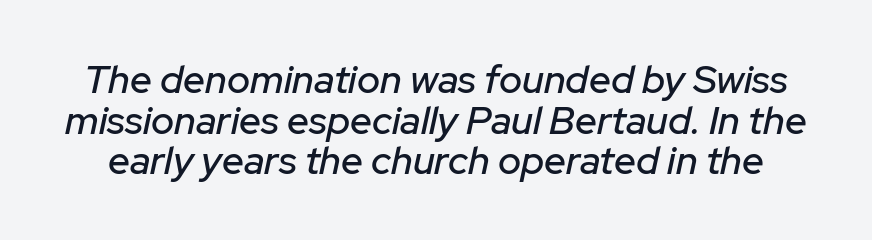
The image shows 39 px text type, italic (leaning right); set tight line spacing (1.04x), normal letter spacing, not underlined; low stroke contrast and a medium x-height.
